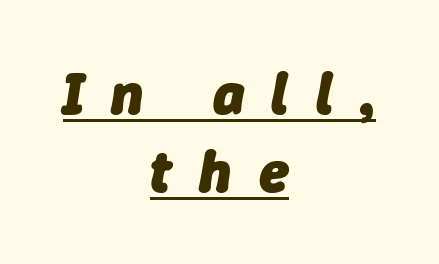
Q: Is the text bold? A: Yes.
Q: Is the text italic (slanted)? A: Yes, it leans right by about 9 degrees.
Q: Is the text underlined? A: Yes.
Q: How is the paragraph aligned? A: Centered.
Q: Is the spacing between letters normal or unusually wide? A: Unusually wide.
Q: Is the spacing between lines tight, normal or loose? A: Normal.
Q: Width (condensed, normal, or wide)? A: Normal.
Q: Stroke contrast? A: Low.
Q: x-height? A: Medium.
Q: Monospaced? A: No.
